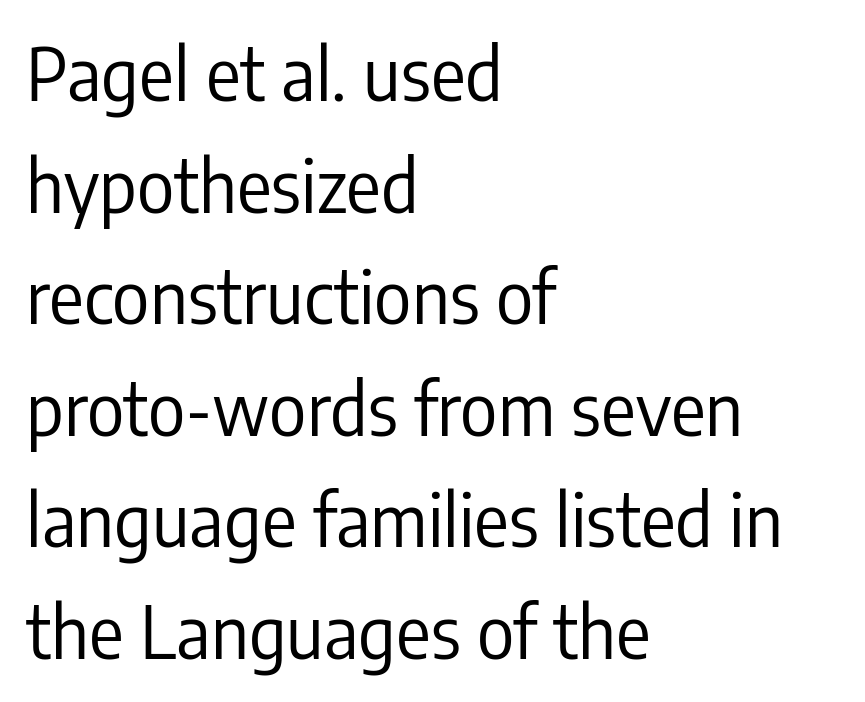
Q: Is the text bold? A: No.
Q: Is the text italic (slanted)? A: No, it is upright.
Q: Is the typeface a serif or a sans-serif typeface? A: Sans-serif.
Q: Is the text underlined? A: No.
Q: How is the paragraph aligned? A: Left-aligned.
Q: Is the spacing between letters normal or unusually wide? A: Normal.
Q: Is the spacing between lines tight, normal or loose? A: Normal.
Q: Width (condensed, normal, or wide)? A: Condensed.
Q: Stroke contrast? A: Low.
Q: x-height? A: Medium.
Q: Monospaced? A: No.
